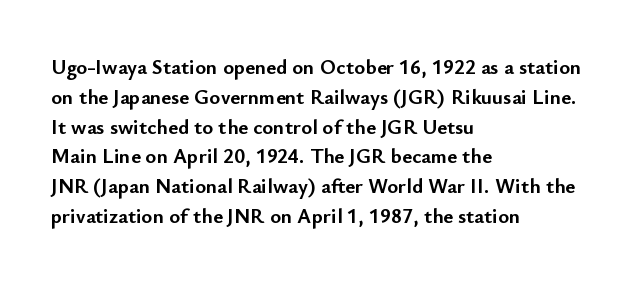
The image shows 21 px bold type, upright; set left-aligned, normal line spacing (1.42x), normal letter spacing, not underlined.
